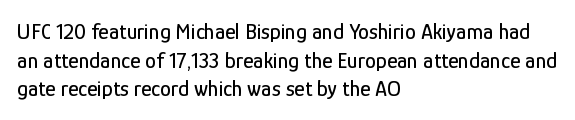
A normal amount of white space separates one row of letters from the next. Unmarked baselines from the first word to the last. These lines were composed using upright roman letters. Compared with typical body copy, the letter spacing here is the same. Line beginnings align vertically; line endings do not.
